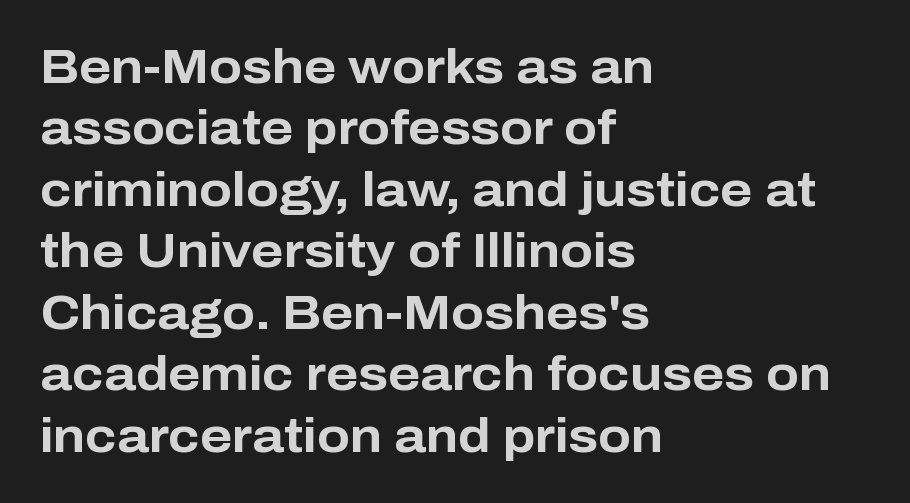
{"serif": "no", "italic": "no", "bold": "yes", "weight": "bold", "width": "normal", "stroke_contrast": "low", "x_height": "medium", "monospaced": "no", "underline": "no", "align": "left", "line_spacing": "normal", "line_spacing_ratio": 1.28, "letter_spacing": "normal", "letter_spacing_em": 0.0, "glyph_px": 48}
